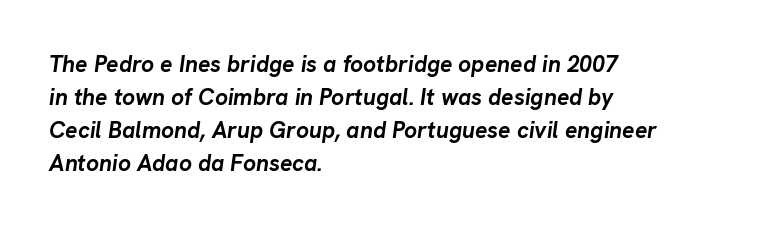
Q: Is the text bold? A: Yes.
Q: Is the text italic (slanted)? A: Yes, it leans right by about 8 degrees.
Q: Is the text underlined? A: No.
Q: How is the paragraph aligned? A: Left-aligned.
Q: Is the spacing between letters normal or unusually wide? A: Normal.
Q: Is the spacing between lines tight, normal or loose? A: Normal.
